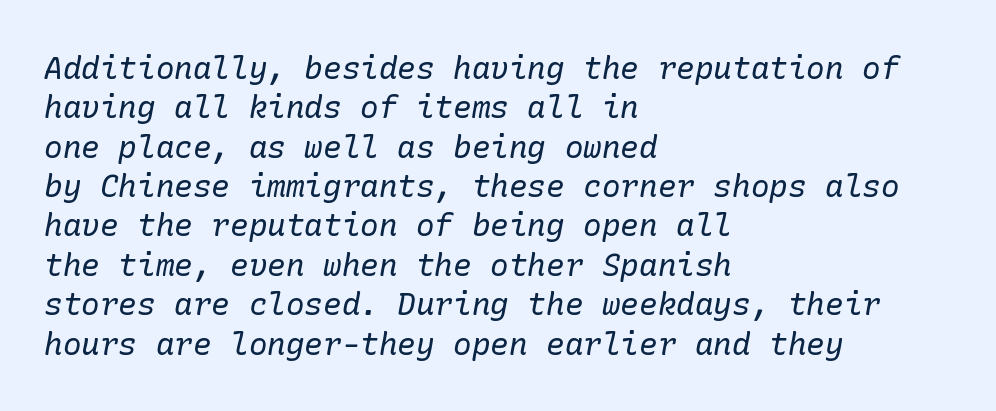
In CSS terms this would be text-align: left. Each stroke keeps to a modest, everyday thickness or less. Would a proofreader flag this as italicized? Yes. The baseline area is clear. These lines keep a tight, regular rhythm from letter to letter.
